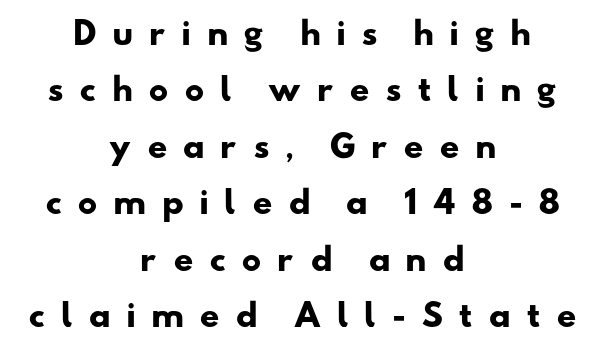
The image shows 31 px heavy, wide sans-serif type; set centered, line spacing 1.82x, unusually wide letter spacing (+0.48 em), not underlined; low stroke contrast and a small x-height.
